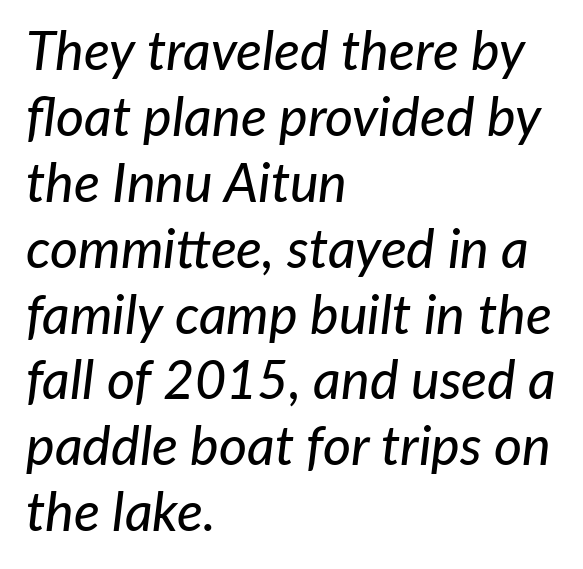
Q: Is the text italic (slanted)? A: Yes, it leans right by about 7 degrees.
Q: Is the text underlined? A: No.
Q: How is the paragraph aligned? A: Left-aligned.
Q: Is the spacing between letters normal or unusually wide? A: Normal.
Q: Width (condensed, normal, or wide)? A: Normal.
Q: Stroke contrast? A: Low.
Q: x-height? A: Medium.
Q: Monospaced? A: No.
